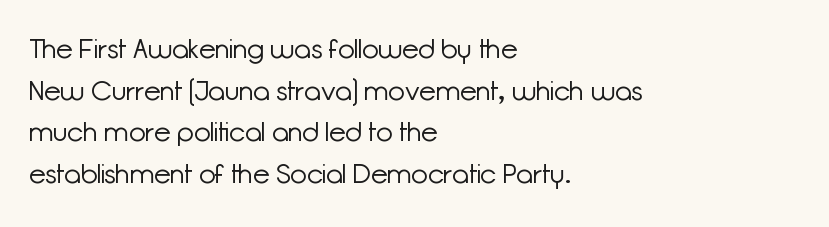
The image shows 27 px text type, upright; set left-aligned, normal line spacing (1.54x), normal letter spacing, not underlined.
